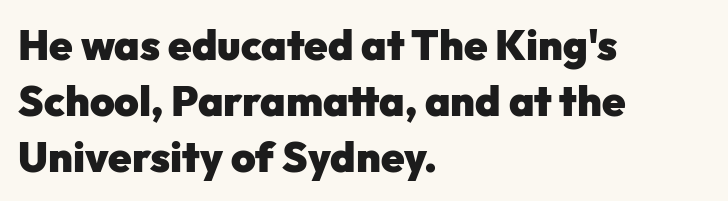
Q: Is the text bold? A: Yes.
Q: Is the text italic (slanted)? A: No, it is upright.
Q: Is the typeface a serif or a sans-serif typeface? A: Sans-serif.
Q: Is the text underlined? A: No.
Q: How is the paragraph aligned? A: Left-aligned.
Q: Is the spacing between letters normal or unusually wide? A: Normal.
Q: Is the spacing between lines tight, normal or loose? A: Normal.
Q: Width (condensed, normal, or wide)? A: Normal.
Q: Stroke contrast? A: Low.
Q: x-height? A: Medium.
Q: Monospaced? A: No.
